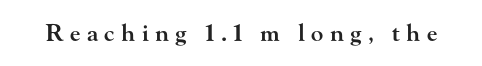
{"italic": "no", "bold": "semi", "underline": "no", "letter_spacing": "wide", "letter_spacing_em": 0.28, "glyph_px": 23}
